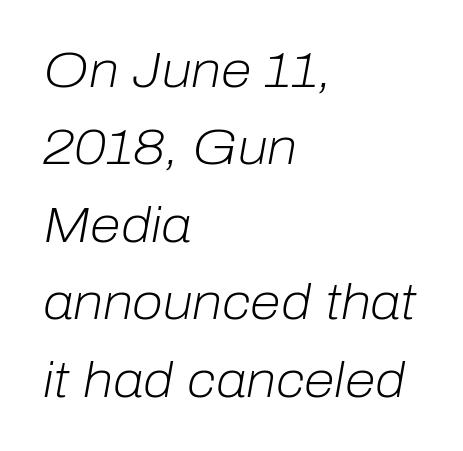
A typesetter would call this proportional, since set widths differ per character. Stems and bowls with no extra thickness — not bold. Normally led — the rows are evenly, conventionally spaced. Style check: oblique.
